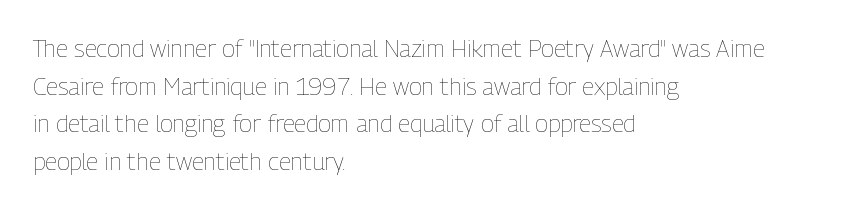
The setting favours the left margin, as ordinary paragraphs usually do. The face looks like a standard text weight, possibly lighter. Each row of text sits above clean, open space. Posture: straight, roman, zero tilt.
